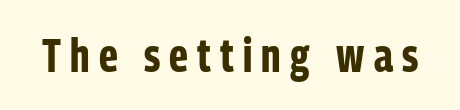
{"serif": "no", "italic": "no", "bold": "yes", "weight": "bold", "width": "condensed", "stroke_contrast": "low", "x_height": "medium", "monospaced": "no", "underline": "no", "letter_spacing": "wide", "letter_spacing_em": 0.2, "glyph_px": 46}
